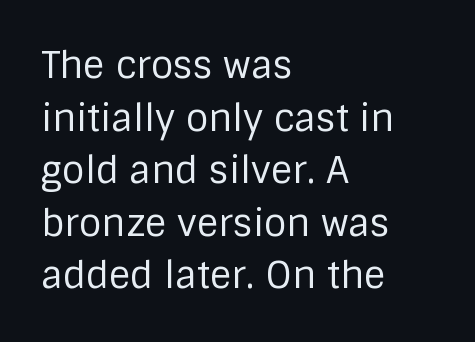
{"serif": "no", "italic": "no", "bold": "no", "weight": "regular", "width": "normal", "stroke_contrast": "low", "x_height": "large", "monospaced": "no", "underline": "no", "align": "left", "line_spacing": "normal", "line_spacing_ratio": 1.42, "letter_spacing": "normal", "letter_spacing_em": 0.0, "glyph_px": 37}
